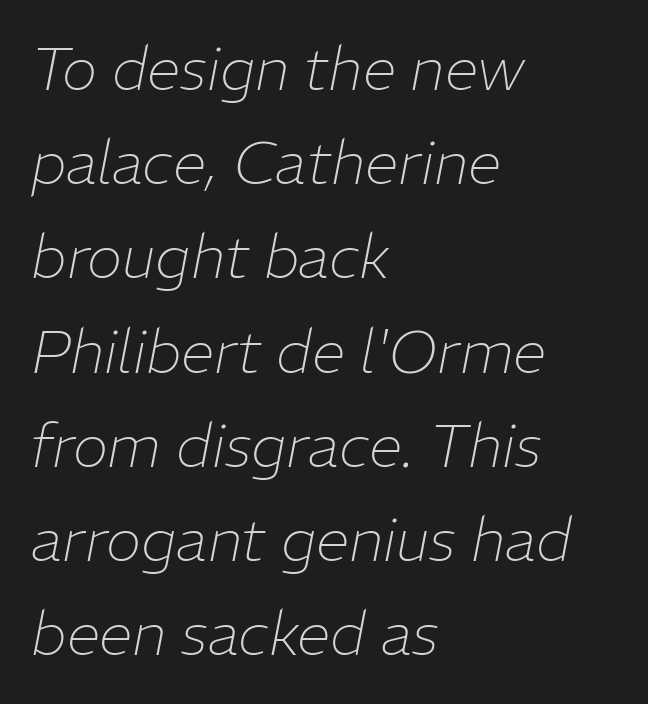
Do the characters align in a grid? No, the font is proportional. Descender tails drop into unmarked territory. The letters look calm and open, with moderate or lighter stems. The rendering keeps characters at their native spacing. Leading: standard. Every character sits at an angle, as italics do.
